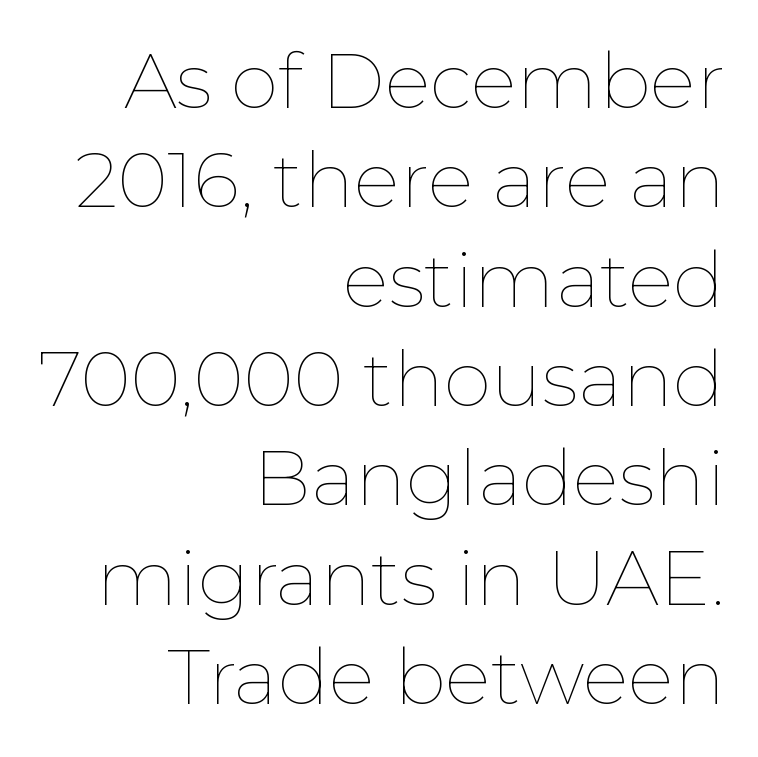
Underlining? Definitely not there. No heavy texture on the line: the type isn't bold. No extra tracking has been applied to these lines. Horizontal alignment here is rightward, an uncommon choice for prose. A typesetter would call this leading conventional body-copy spacing.
